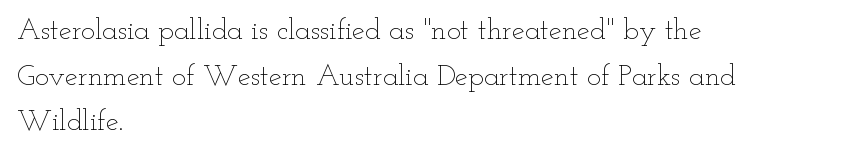
The image shows 29 px thin, wide type, upright; set left-aligned, normal line spacing (1.57x), normal letter spacing, not underlined; low stroke contrast and a small x-height.
